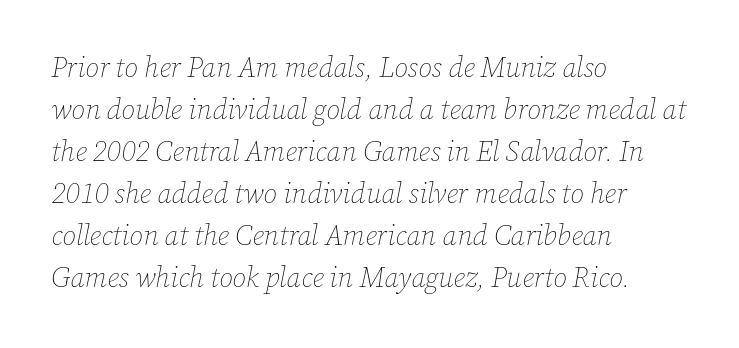
Q: Is the text bold? A: No.
Q: Is the text italic (slanted)? A: Yes, it leans right by about 12 degrees.
Q: Is the text underlined? A: No.
Q: How is the paragraph aligned? A: Left-aligned.
Q: Is the spacing between letters normal or unusually wide? A: Normal.
Q: Is the spacing between lines tight, normal or loose? A: Normal.
Q: Width (condensed, normal, or wide)? A: Normal.
Q: Stroke contrast? A: Low.
Q: x-height? A: Medium.
Q: Monospaced? A: No.
